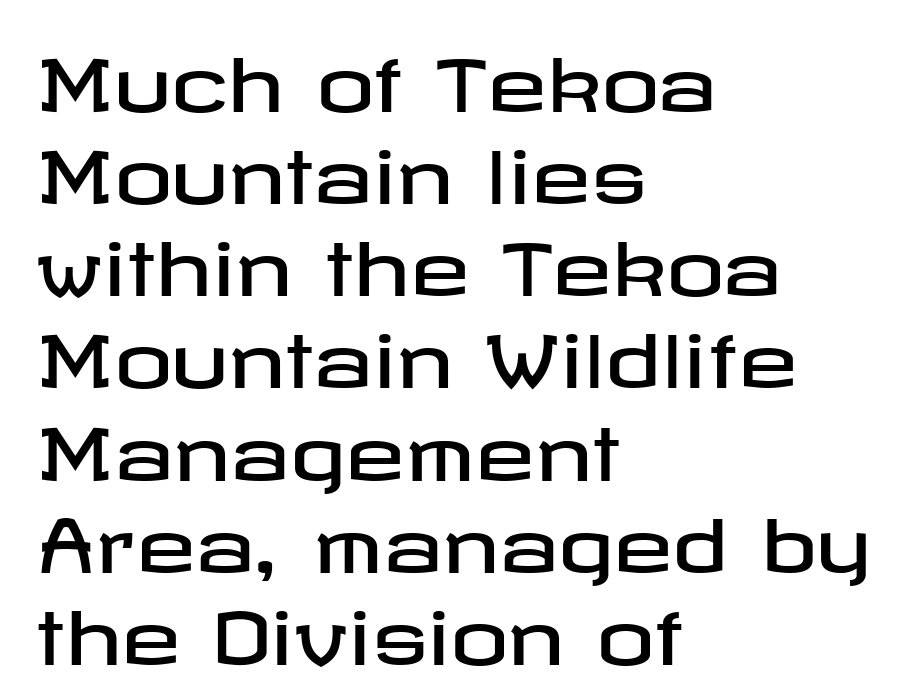
The image shows 72 px wide sans-serif type, upright; set left-aligned, normal line spacing (1.28x), normal letter spacing, not underlined; low stroke contrast and a medium x-height.
